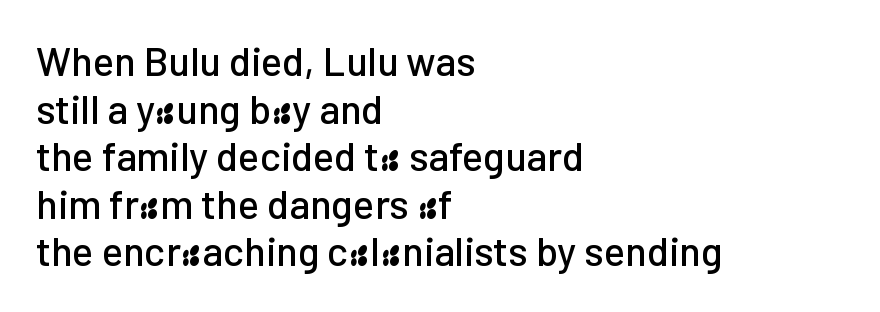
Observe the absence of serifs on each vertical stroke in this sample. The space beneath each line is pristine and unruled. Rendered with straight, roman letterforms. Teacher's note: observe the even left margin — that is flush-left alignment. The tracking reads as untouched default to a designer's eye.
